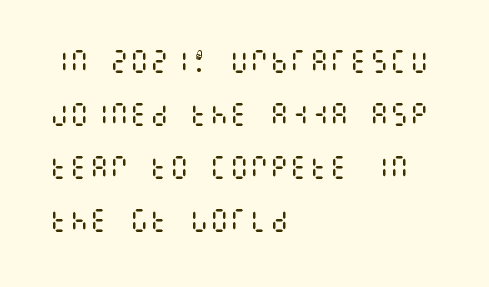
{"italic": "no", "bold": "no", "underline": "no", "align": "left", "line_spacing": "loose", "line_spacing_ratio": 2.12, "letter_spacing": "normal", "letter_spacing_em": 0.0, "glyph_px": 25}
